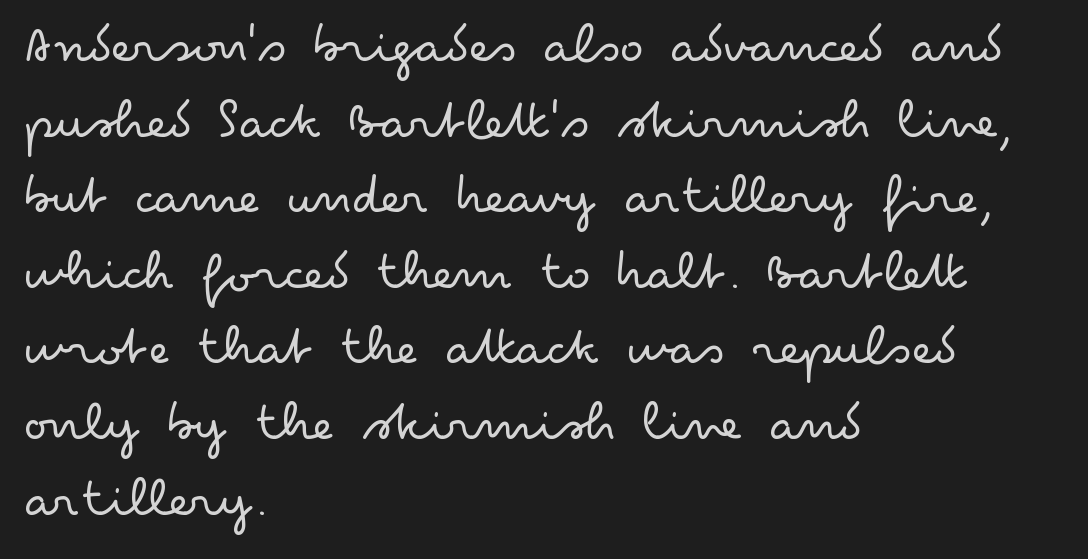
{"serif": "no", "italic": "no", "bold": "no", "weight": "light", "width": "wide", "stroke_contrast": "low", "x_height": "small", "monospaced": "no", "underline": "no", "align": "left", "line_spacing": "normal", "line_spacing_ratio": 1.35, "letter_spacing": "normal", "letter_spacing_em": 0.0, "glyph_px": 56}
